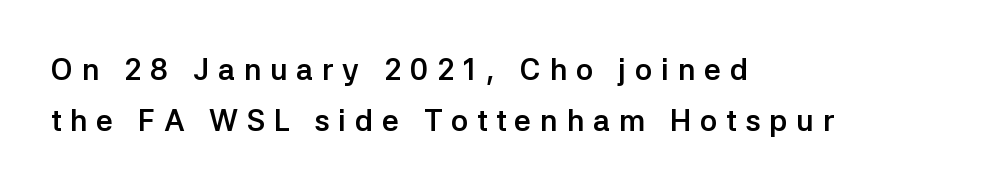
{"serif": "no", "italic": "no", "bold": "yes", "weight": "semibold", "width": "normal", "stroke_contrast": "low", "x_height": "medium", "monospaced": "no", "underline": "no", "align": "left", "line_spacing": "normal", "line_spacing_ratio": 1.7, "letter_spacing": "wide", "letter_spacing_em": 0.29, "glyph_px": 30}
